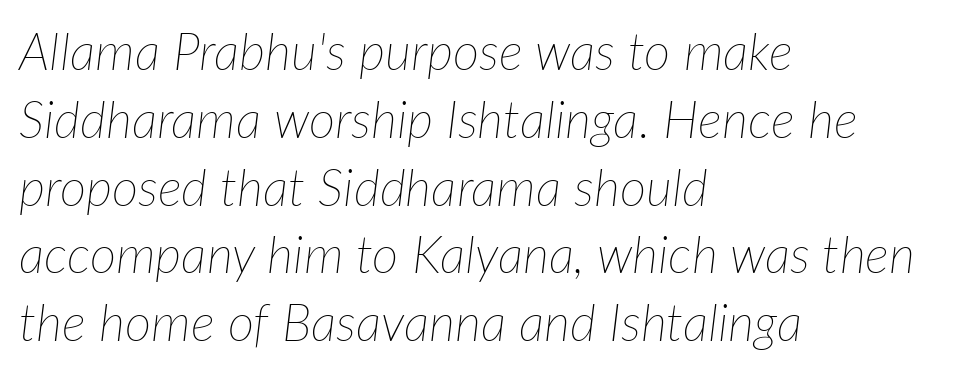
{"italic": "yes", "lean": "right", "slant_degrees": 7, "bold": "no", "weight": "thin", "width": "normal", "stroke_contrast": "low", "x_height": "medium", "monospaced": "no", "underline": "no", "align": "left", "line_spacing": "normal", "line_spacing_ratio": 1.33, "letter_spacing": "normal", "letter_spacing_em": 0.0, "glyph_px": 51}
